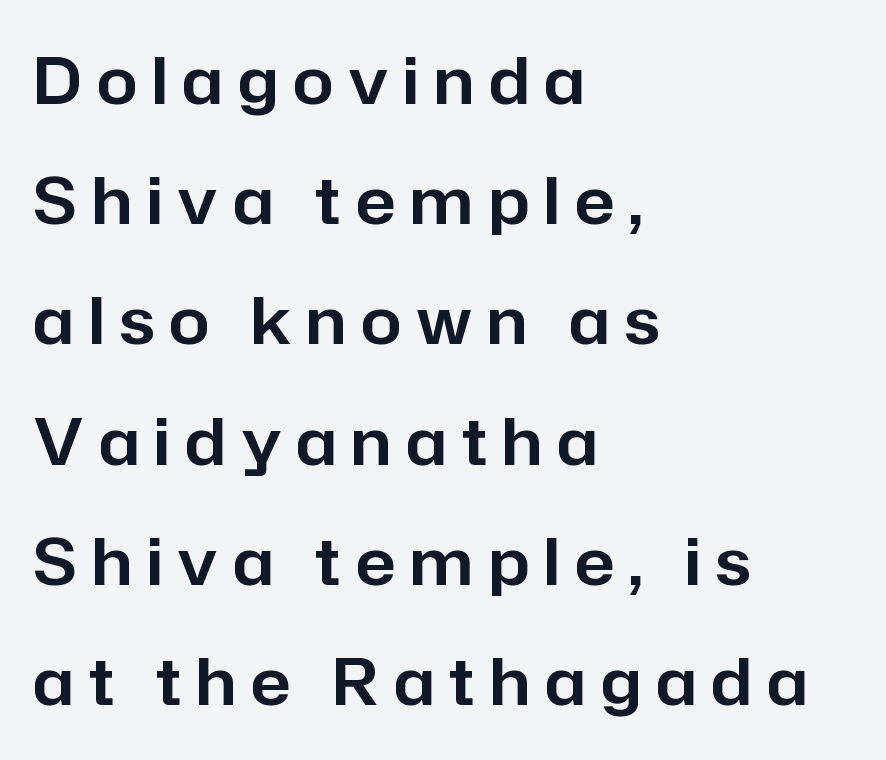
The image shows 65 px sans-serif type, upright; set left-aligned, line spacing 1.85x, unusually wide letter spacing (+0.23 em), not underlined; low stroke contrast and a medium x-height.
